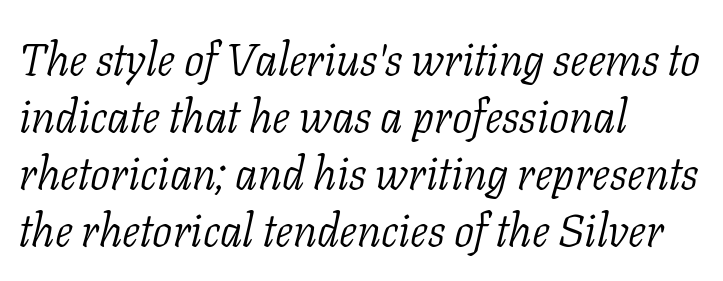
{"serif": "yes", "italic": "yes", "lean": "right", "slant_degrees": 11, "bold": "no", "weight": "light", "width": "normal", "stroke_contrast": "low", "x_height": "medium", "monospaced": "no", "underline": "no", "align": "left", "line_spacing": "normal", "line_spacing_ratio": 1.27, "letter_spacing": "normal", "letter_spacing_em": 0.0, "glyph_px": 45}
